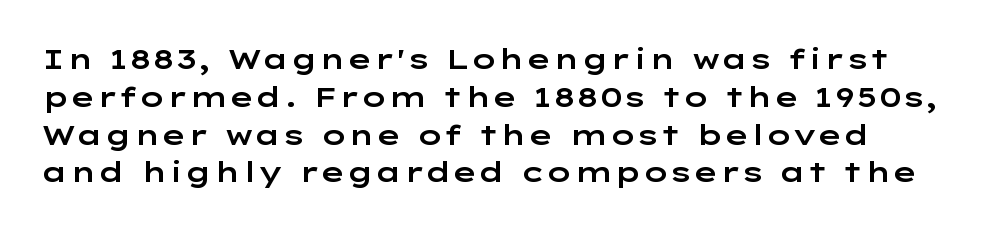
Style check: upright. This block has exactly the height ordinary leading produces. The rendering keeps characters at their native spacing. The passage shown is typeset with a sans-serif family. Lines of text with bare space underneath.
